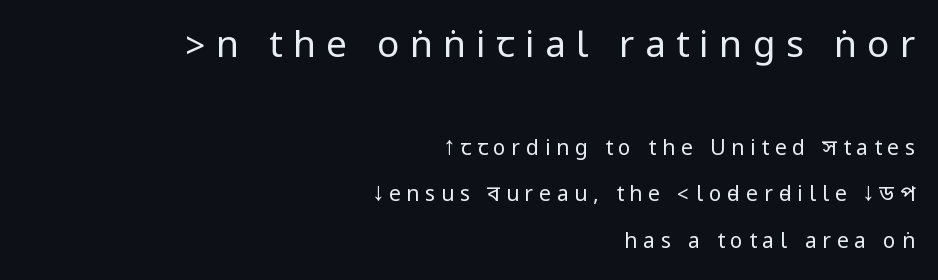
The glyphs in this specimen are sans serif. The passage is arranged like a letterhead date or caption credit — flush right. Nobody drew a line under any word here. The letters stand upright; this is a roman face. Which chunk is bigger? The first one — the top block dwarfs the bottom.
